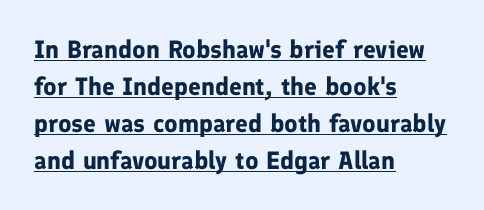
The image shows 25 px bold type, upright; set left-aligned, normal line spacing (1.48x), normal letter spacing, underlined.
